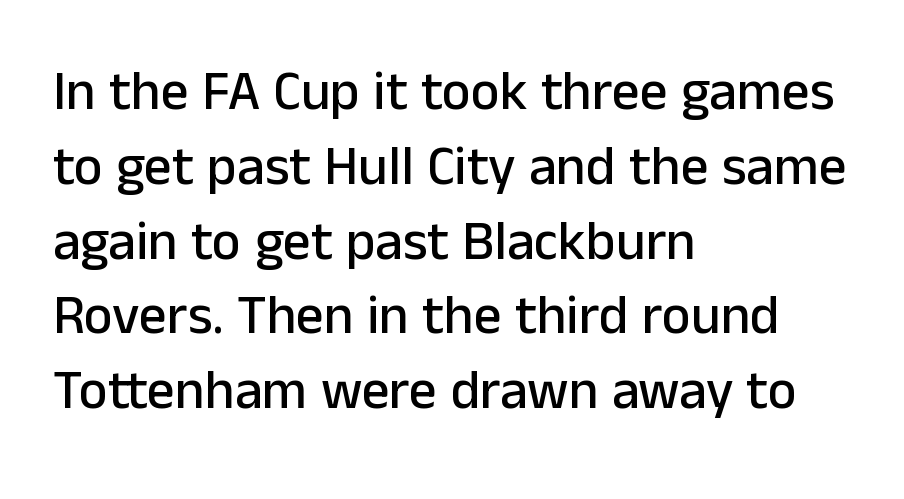
This block has exactly the height ordinary leading produces. Note: no serifs on the glyphs. All the whitespace from short lines collects on the right. Compared with typical body copy, the letter spacing here is the same. Is there any slant? The stems are plumb. Is this a fixed-width face? No — the glyphs have proportional, varying widths.
